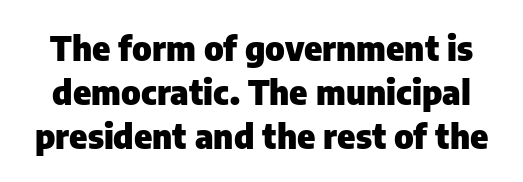
The image shows 34 px heavy sans-serif type, upright; set normal line spacing (1.29x), normal letter spacing, not underlined; low stroke contrast and a medium x-height.
